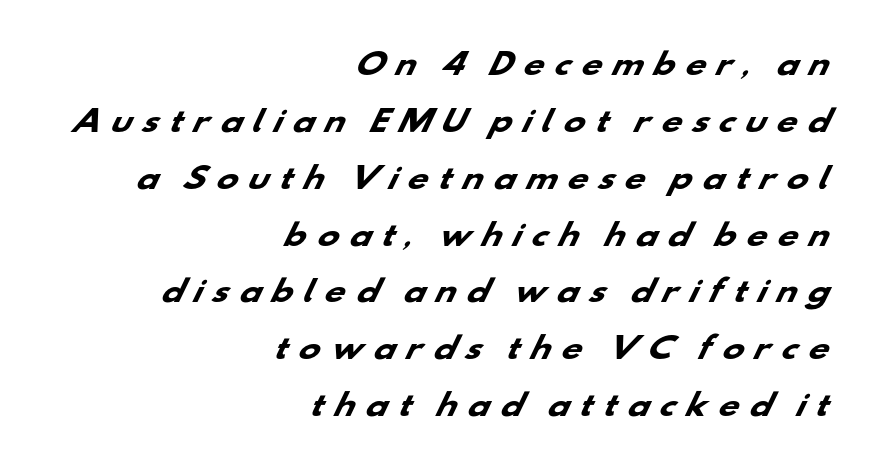
These lines carry a lot of weight — the face is fully bold. The passage is arranged like a letterhead date or caption credit — flush right. Each row of text sits above clean, open space. Students, observe: this is what heavily led, spacious text looks like. Character widths vary here, with narrow letters taking less room than wide ones. Font category for this specimen: sans-serif.
